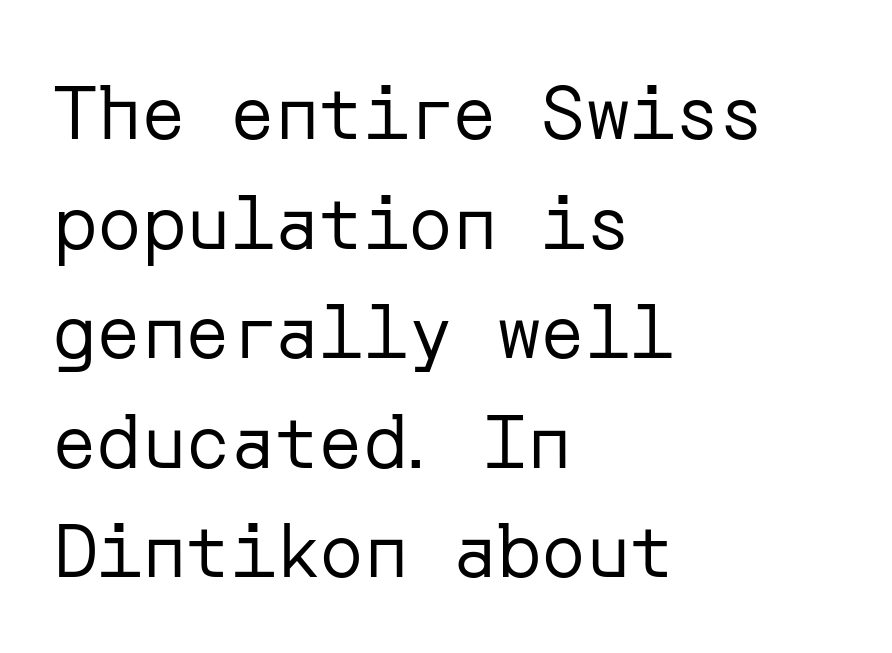
Is the letter spacing exaggerated? No — it looks like the ordinary default. A clean baseline with only descenders dipping below it. I'd call this a sans setting — the letters go barefoot. Posture: vertical. The weight tops out at a normal text grade. A typesetter would call this leading conventional body-copy spacing.
